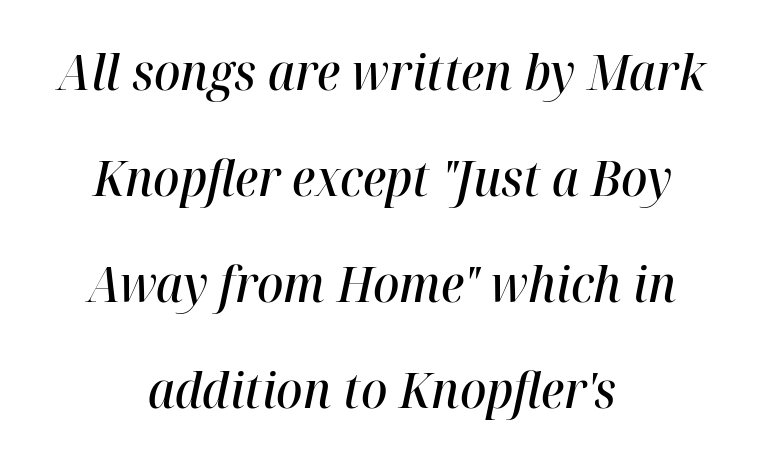
The image shows 49 px semibold type, italic (leaning right); set centered, loose line spacing (2.16x), normal letter spacing, not underlined; high stroke contrast and a medium x-height.
